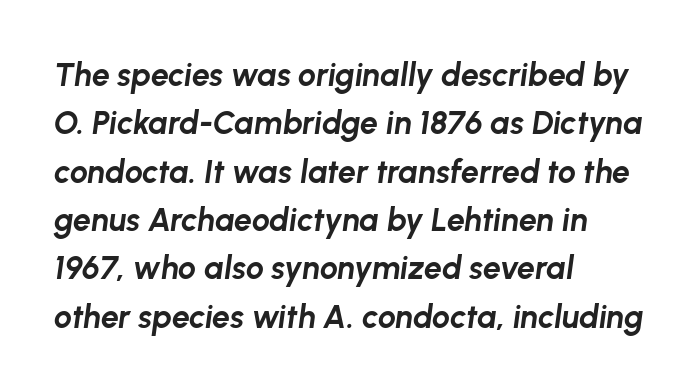
Caption: multi-line text, flush left, ragged right. Baseline-to-baseline distance is the conventional proportion of letter height. Looking at the ascenders, they clearly lean. The words here are not underlined.
